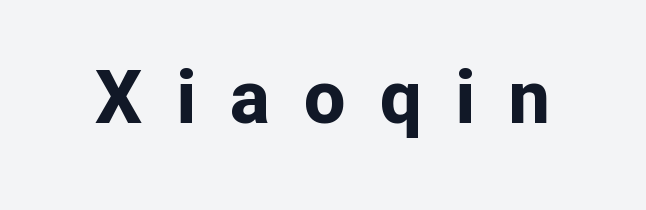
{"serif": "no", "italic": "no", "bold": "yes", "weight": "bold", "width": "normal", "stroke_contrast": "low", "x_height": "medium", "monospaced": "no", "underline": "no", "letter_spacing": "wide", "letter_spacing_em": 0.46, "glyph_px": 74}
